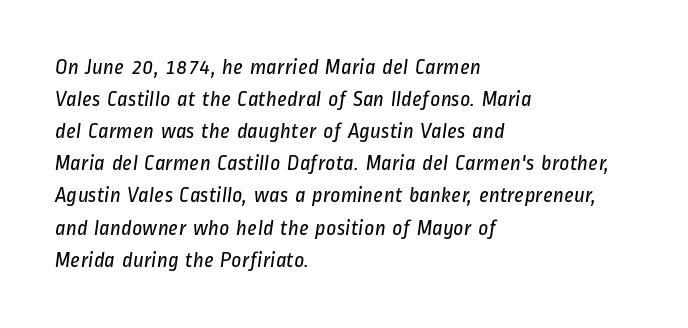
Students, observe: this is what conventionally led text looks like. Nobody touched the tracking dial on this one. Anything drawn beneath the words? Only blank space. A light-to-regular cut is what we see here. The setting favours the left margin, as ordinary paragraphs usually do.
